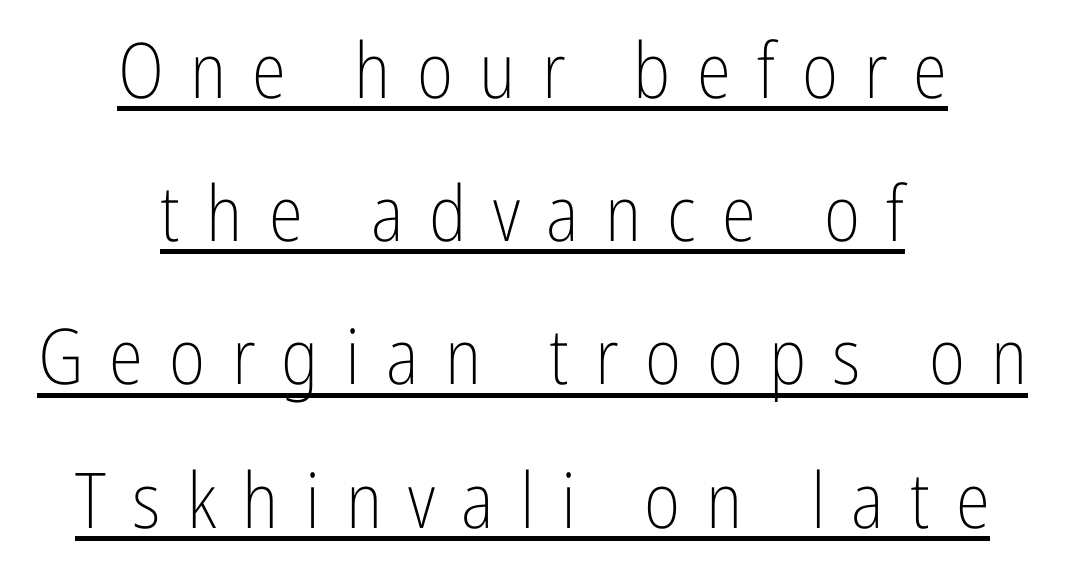
Q: Is the text bold? A: No.
Q: Is the text italic (slanted)? A: No, it is upright.
Q: Is the typeface a serif or a sans-serif typeface? A: Sans-serif.
Q: Is the text underlined? A: Yes.
Q: How is the paragraph aligned? A: Centered.
Q: Is the spacing between letters normal or unusually wide? A: Unusually wide.
Q: Width (condensed, normal, or wide)? A: Condensed.
Q: Stroke contrast? A: Low.
Q: x-height? A: Medium.
Q: Monospaced? A: No.
